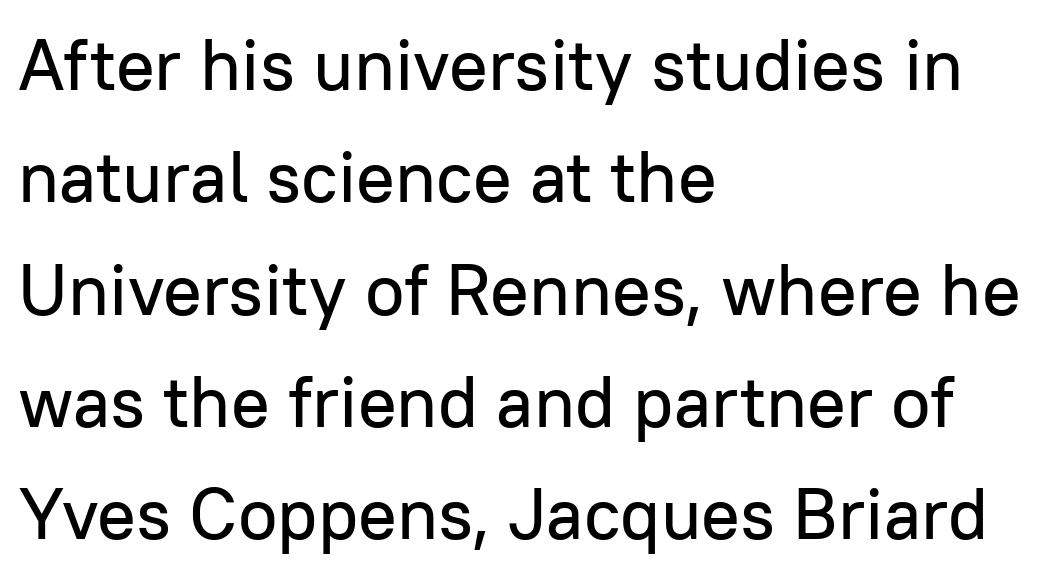
Q: Is the text italic (slanted)? A: No, it is upright.
Q: Is the typeface a serif or a sans-serif typeface? A: Sans-serif.
Q: Is the text underlined? A: No.
Q: How is the paragraph aligned? A: Left-aligned.
Q: Is the spacing between letters normal or unusually wide? A: Normal.
Q: Is the spacing between lines tight, normal or loose? A: Normal.
Q: Width (condensed, normal, or wide)? A: Normal.
Q: Stroke contrast? A: Low.
Q: x-height? A: Medium.
Q: Monospaced? A: No.
